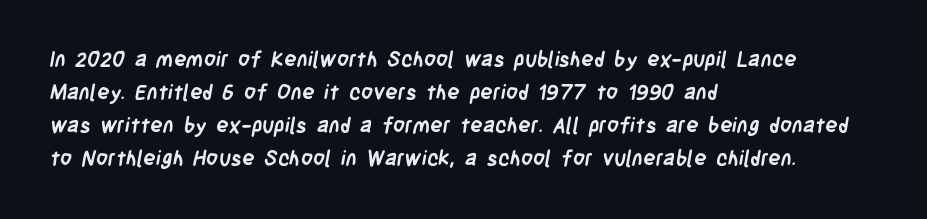
Q: Is the text bold? A: Yes.
Q: Is the text underlined? A: No.
Q: How is the paragraph aligned? A: Left-aligned.
Q: Is the spacing between letters normal or unusually wide? A: Normal.
Q: Is the spacing between lines tight, normal or loose? A: Normal.
